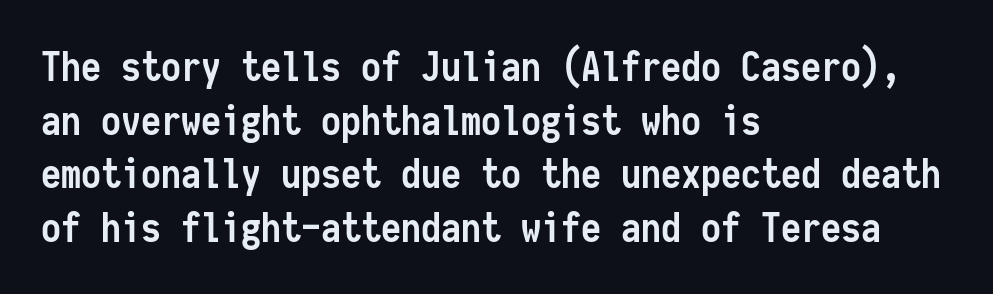
Q: Is the text bold? A: Yes.
Q: Is the text italic (slanted)? A: No, it is upright.
Q: Is the typeface a serif or a sans-serif typeface? A: Sans-serif.
Q: Is the text underlined? A: No.
Q: How is the paragraph aligned? A: Left-aligned.
Q: Is the spacing between letters normal or unusually wide? A: Normal.
Q: Is the spacing between lines tight, normal or loose? A: Normal.
Q: Width (condensed, normal, or wide)? A: Condensed.
Q: Stroke contrast? A: Low.
Q: x-height? A: Medium.
Q: Monospaced? A: Yes.
